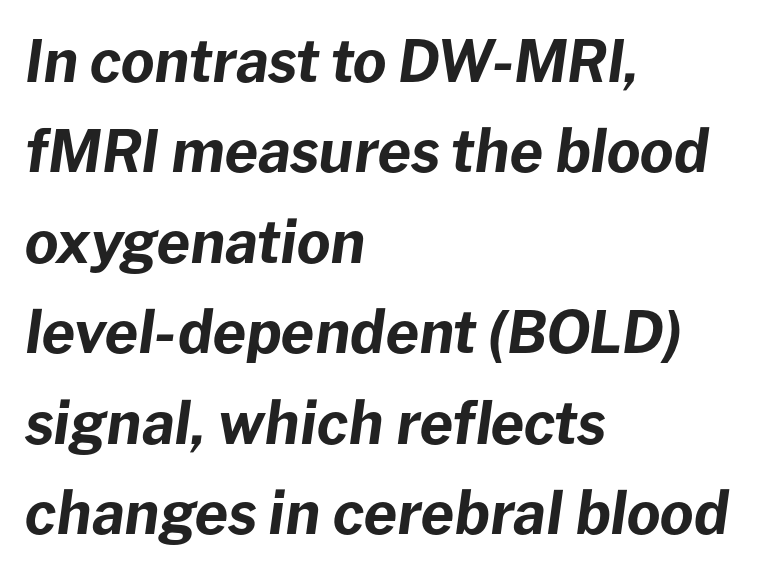
A classic flush-left, rag-right setting is used for this passage. Bold? Absolutely — the strokes are thick and heavy. The face used here has a pronounced slope to its letters. Vertically, the passage feels balanced, rows spaced as you'd expect. The gaps between neighbouring characters are ordinary and unremarkable. Note the varied advance widths — an 'i' is clearly narrower than an 'm'.
